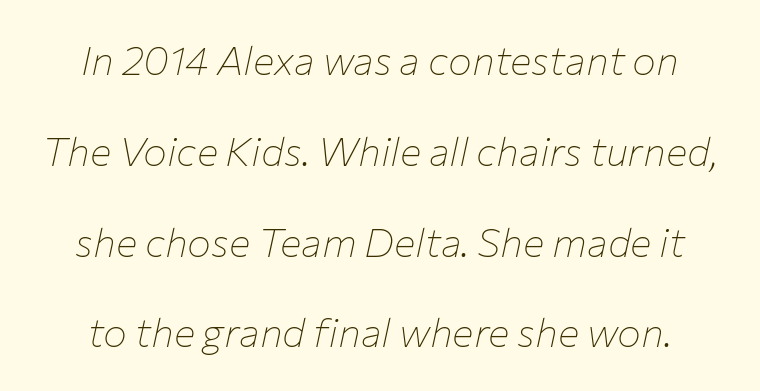
Yep, that's italic — everything's leaning. This sample has the flowing, uneven cadence of proportional lettering. The font sits on the lighter half of the weight spectrum, regular included. Nobody touched the tracking dial on this one. Letters rest on an invisible, unmarked baseline.
